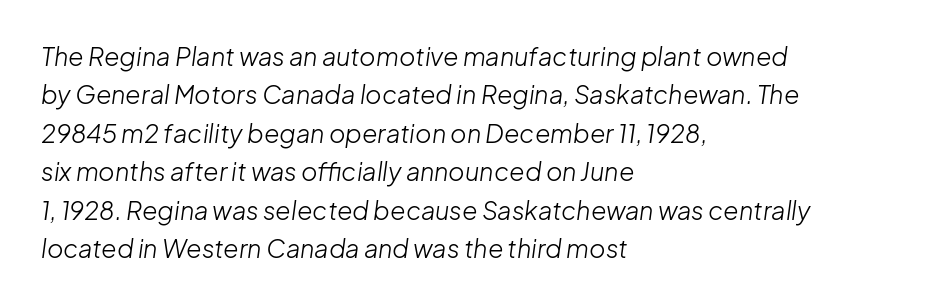
Q: Is the text bold? A: No.
Q: Is the text italic (slanted)? A: Yes, it leans right by about 8 degrees.
Q: Is the text underlined? A: No.
Q: How is the paragraph aligned? A: Left-aligned.
Q: Is the spacing between letters normal or unusually wide? A: Normal.
Q: Is the spacing between lines tight, normal or loose? A: Normal.
